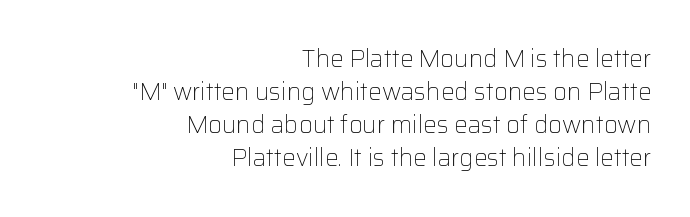
{"italic": "no", "bold": "no", "underline": "no", "align": "right", "line_spacing": "normal", "line_spacing_ratio": 1.38, "letter_spacing": "normal", "letter_spacing_em": 0.0, "glyph_px": 24}
